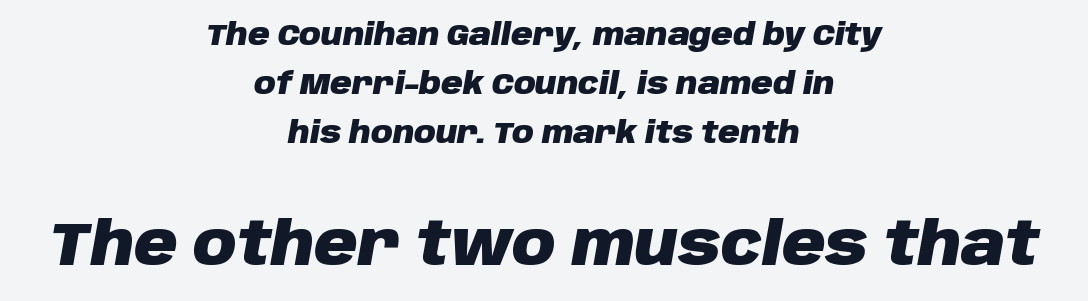
The image shows 60 px heavy type, italic (leaning right); set centered, normal line spacing (1.64x), normal letter spacing, not underlined; the second (bottom) block is 2.0x larger; low stroke contrast and a large x-height.
